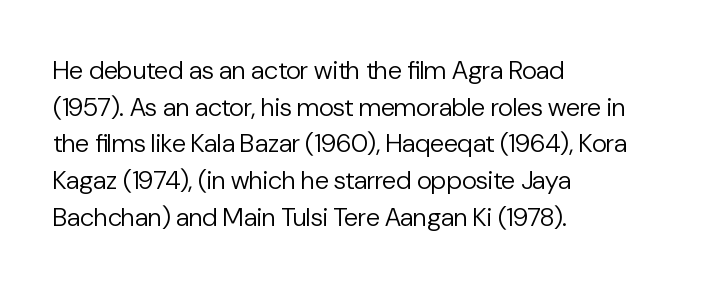
{"italic": "no", "bold": "no", "underline": "no", "align": "left", "line_spacing": "normal", "line_spacing_ratio": 1.41, "letter_spacing": "normal", "letter_spacing_em": 0.0, "glyph_px": 26}
